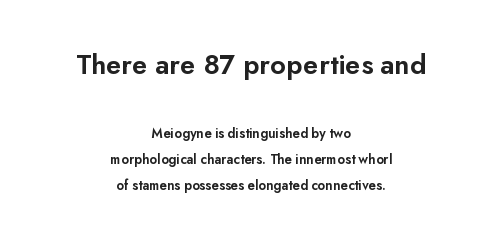
Type without underlining. Visually the block forms a symmetrical silhouette, jagged on both flanks. Examine the stroke ends and you'll find no serifs. Characters follow at the spacing the type designer built in. Proportional: the letters do not fall into vertical columns.
